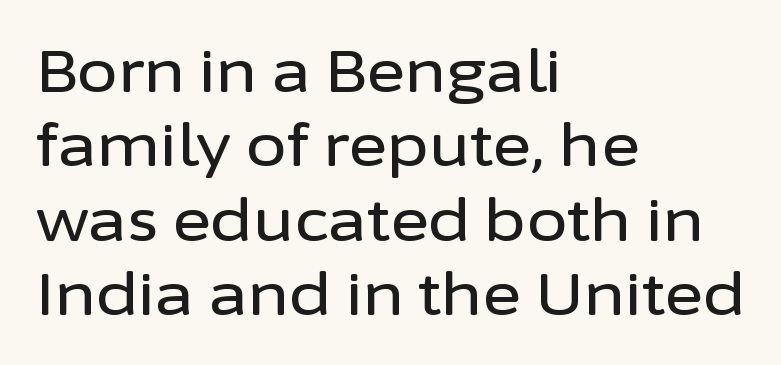
The image shows 59 px sans-serif type, upright; set left-aligned, normal line spacing (1.26x), normal letter spacing, not underlined; low stroke contrast and a medium x-height.
